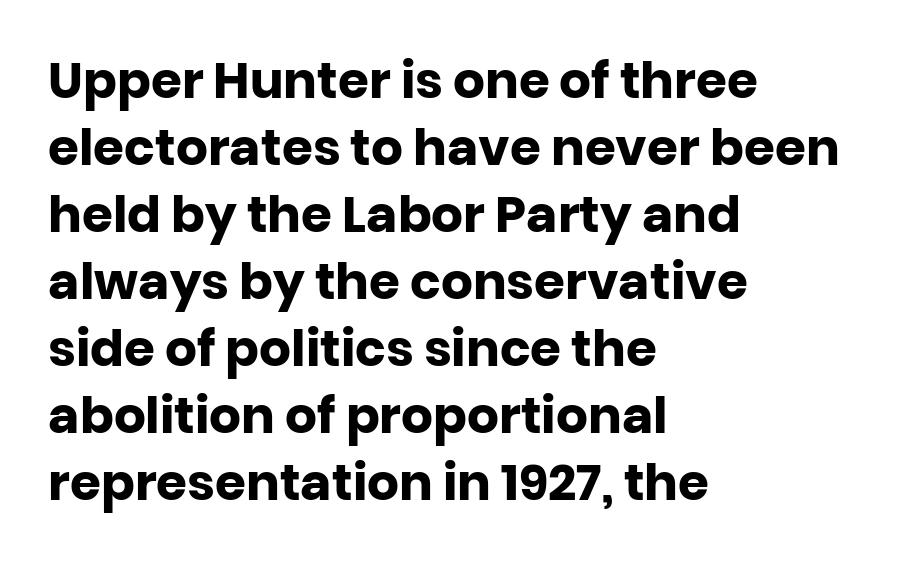
The image shows 50 px heavy sans-serif type, upright; set left-aligned, normal line spacing (1.34x), normal letter spacing, not underlined; low stroke contrast and a large x-height.
